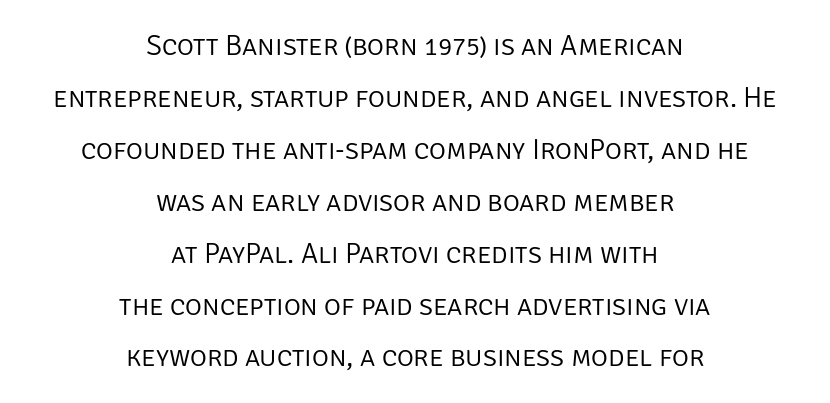
The image shows 29 px light sans-serif type, upright; set centered, line spacing 1.79x, normal letter spacing, not underlined; low stroke contrast and a large x-height.
